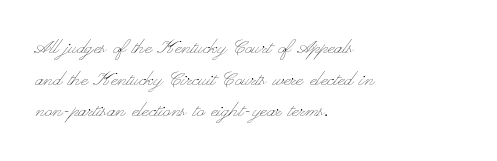
Leftover space on each line is placed entirely after the last word. The typesetting does not lean heavy: it is not bold. Honestly, the letter spacing is just normal — you wouldn't notice it. Underline: absent.
